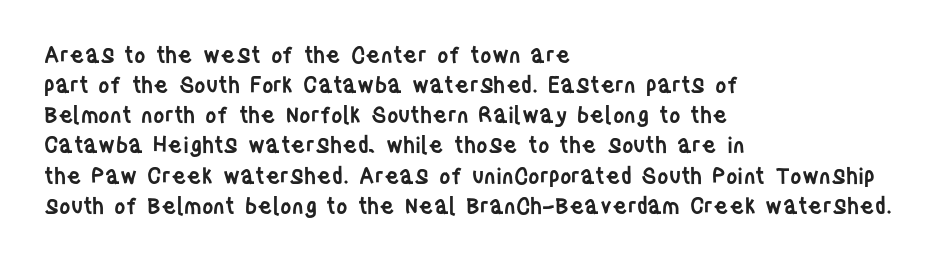
The image shows 22 px text type, upright; set left-aligned, normal line spacing (1.37x), normal letter spacing, not underlined.
